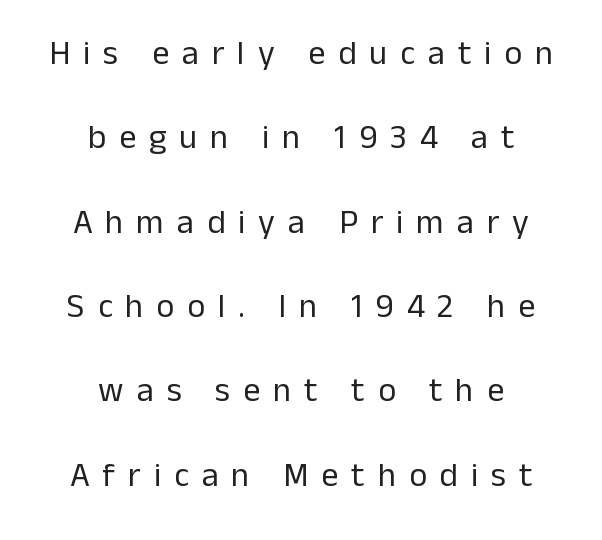
The image shows 34 px regular-weight sans-serif type, upright; set centered, loose line spacing (2.48x), unusually wide letter spacing (+0.38 em), not underlined; low stroke contrast and a medium x-height.
